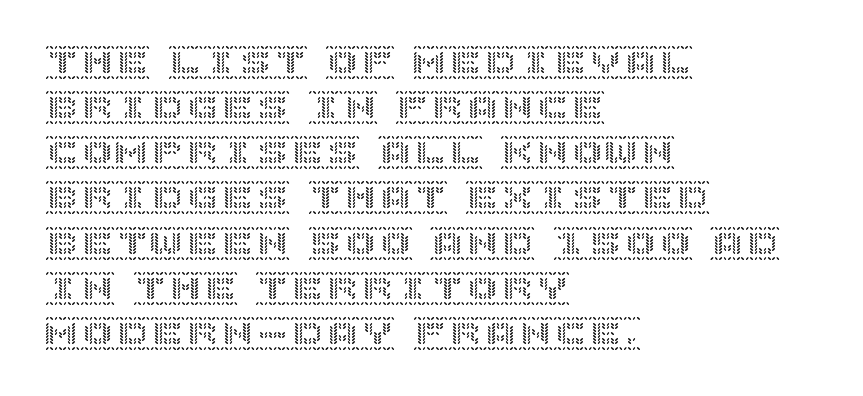
{"italic": "no", "width": "normal", "x_height": "large", "underline": "no", "align": "left", "line_spacing": "normal", "line_spacing_ratio": 1.29, "letter_spacing": "normal", "letter_spacing_em": 0.0, "glyph_px": 35}
